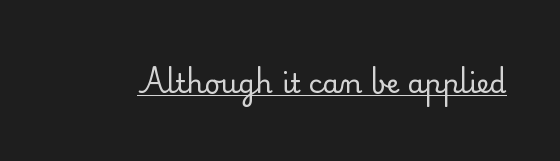
Vertical stems look standard width or narrower in stroke. This sample carries an underscore along the baseline area. Notice how the stems are strictly vertical — no italics here. Spacing between characters is what you'd get straight out of the box.
